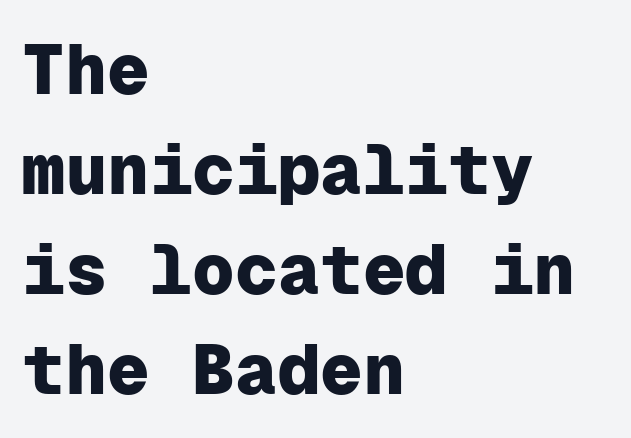
The image shows 71 px heavy sans-serif type, upright, monospaced; set left-aligned, normal line spacing (1.41x), normal letter spacing, not underlined; low stroke contrast and a medium x-height.
